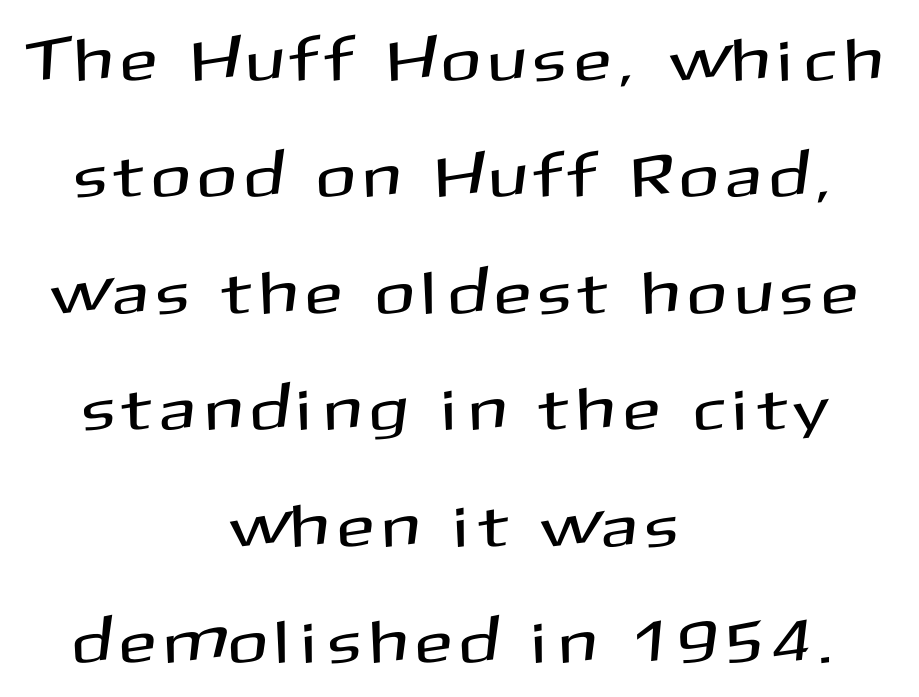
Q: Is the text italic (slanted)? A: No, it is upright.
Q: Is the typeface a serif or a sans-serif typeface? A: Sans-serif.
Q: Is the text underlined? A: No.
Q: How is the paragraph aligned? A: Centered.
Q: Is the spacing between letters normal or unusually wide? A: Unusually wide.
Q: Is the spacing between lines tight, normal or loose? A: Loose.
Q: Width (condensed, normal, or wide)? A: Normal.
Q: Stroke contrast? A: Medium.
Q: x-height? A: Medium.
Q: Monospaced? A: No.
